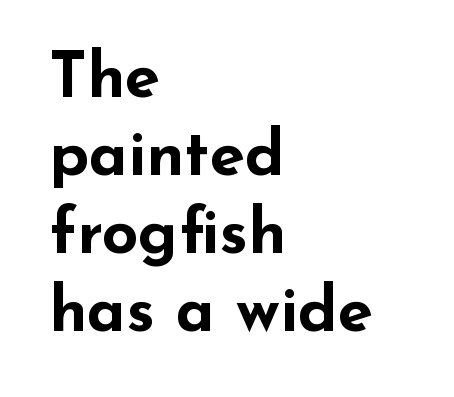
Q: Is the text bold? A: Yes.
Q: Is the text italic (slanted)? A: No, it is upright.
Q: Is the typeface a serif or a sans-serif typeface? A: Sans-serif.
Q: Is the text underlined? A: No.
Q: How is the paragraph aligned? A: Left-aligned.
Q: Is the spacing between letters normal or unusually wide? A: Normal.
Q: Width (condensed, normal, or wide)? A: Wide.
Q: Stroke contrast? A: Low.
Q: x-height? A: Small.
Q: Monospaced? A: No.
